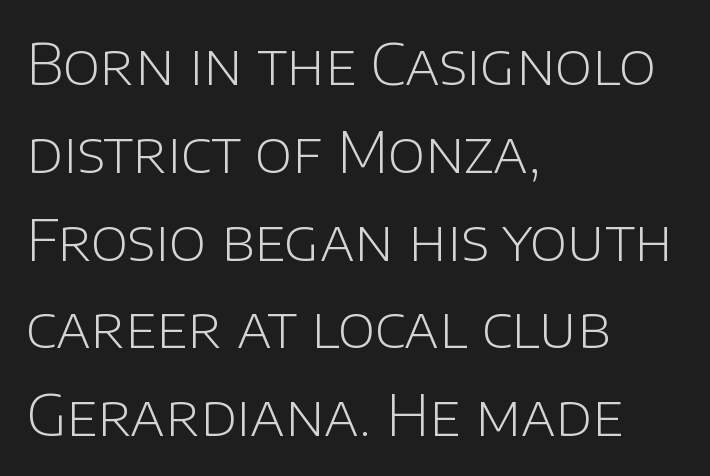
Q: Is the text bold? A: No.
Q: Is the text italic (slanted)? A: No, it is upright.
Q: Is the typeface a serif or a sans-serif typeface? A: Sans-serif.
Q: Is the text underlined? A: No.
Q: How is the paragraph aligned? A: Left-aligned.
Q: Is the spacing between letters normal or unusually wide? A: Normal.
Q: Is the spacing between lines tight, normal or loose? A: Normal.
Q: Width (condensed, normal, or wide)? A: Normal.
Q: Stroke contrast? A: Low.
Q: x-height? A: Large.
Q: Monospaced? A: No.
